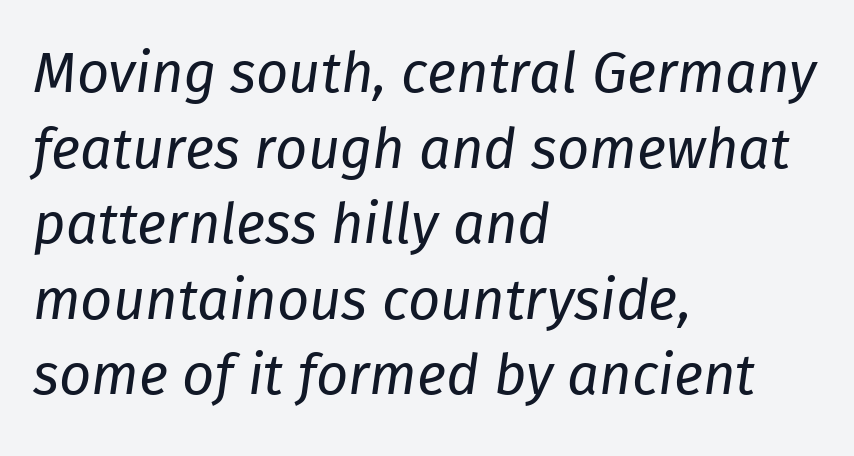
Q: Is the text bold? A: No.
Q: Is the text italic (slanted)? A: Yes, it leans right by about 8 degrees.
Q: Is the text underlined? A: No.
Q: How is the paragraph aligned? A: Left-aligned.
Q: Is the spacing between letters normal or unusually wide? A: Normal.
Q: Is the spacing between lines tight, normal or loose? A: Normal.
Q: Width (condensed, normal, or wide)? A: Normal.
Q: Stroke contrast? A: Low.
Q: x-height? A: Medium.
Q: Monospaced? A: No.
